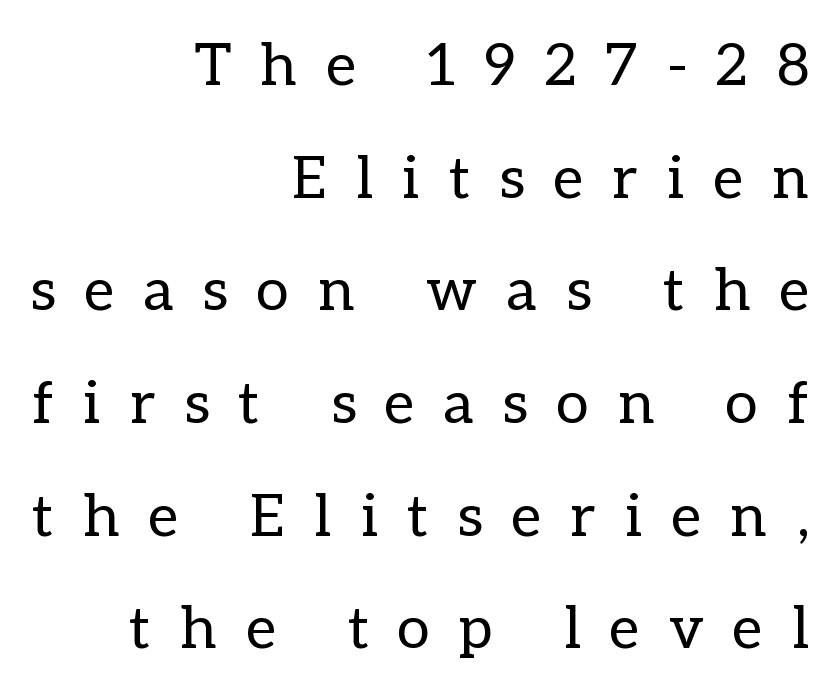
The image shows 59 px regular-weight type, upright; set right-aligned, loose line spacing (1.91x), unusually wide letter spacing (+0.5 em), not underlined; low stroke contrast and a medium x-height.
